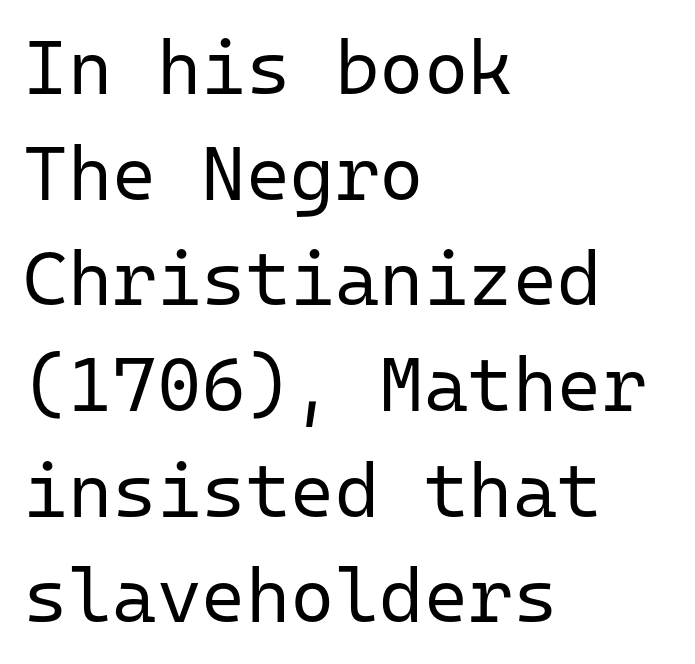
Typographically, this falls in the sans-serif category. Think standard paragraph weight, or any step lighter than that. If you measured baseline to baseline, you'd find a middling distance. A typesetter would call this monospace, since all characters share one set width. Nothing unusual about the tracking: characters are spaced as the font intends.
